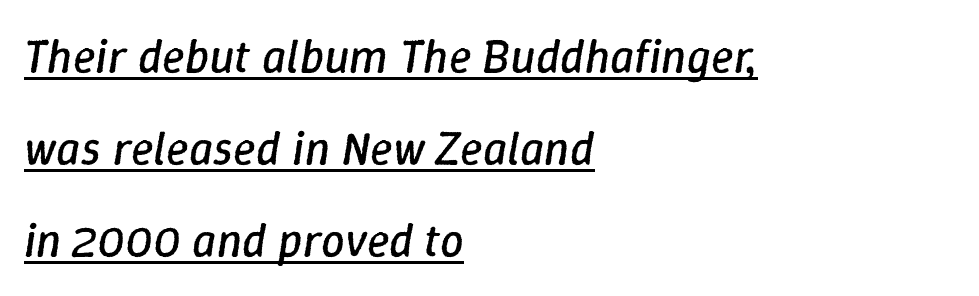
{"italic": "yes", "lean": "right", "slant_degrees": 9, "bold": "no", "weight": "regular", "width": "normal", "stroke_contrast": "low", "x_height": "medium", "monospaced": "no", "underline": "yes", "align": "left", "line_spacing": "loose", "line_spacing_ratio": 1.96, "letter_spacing": "normal", "letter_spacing_em": 0.0, "glyph_px": 47}
